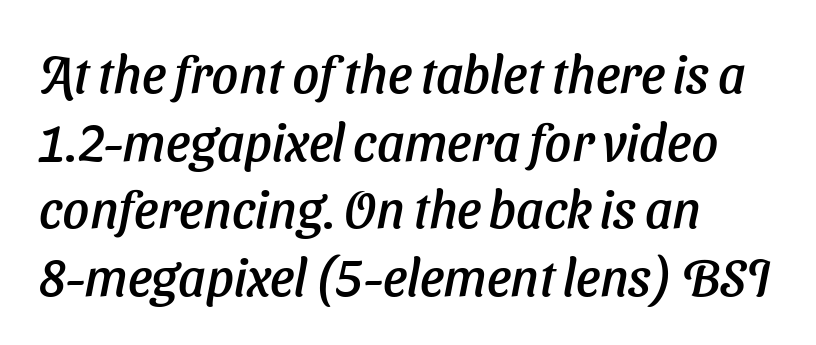
Q: Is the text italic (slanted)? A: Yes, it leans right by about 11 degrees.
Q: Is the text underlined? A: No.
Q: How is the paragraph aligned? A: Left-aligned.
Q: Is the spacing between letters normal or unusually wide? A: Normal.
Q: Is the spacing between lines tight, normal or loose? A: Normal.
Q: Width (condensed, normal, or wide)? A: Normal.
Q: Stroke contrast? A: Low.
Q: x-height? A: Medium.
Q: Monospaced? A: No.
